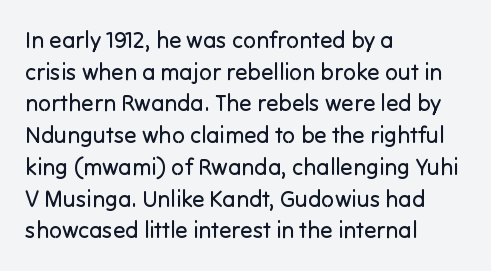
{"italic": "no", "bold": "no", "underline": "no", "align": "left", "line_spacing": "normal", "line_spacing_ratio": 1.38, "letter_spacing": "normal", "letter_spacing_em": 0.0, "glyph_px": 23}
